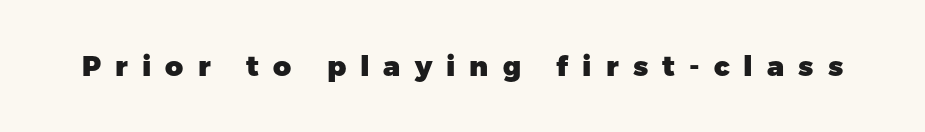
{"serif": "no", "italic": "no", "bold": "yes", "weight": "heavy", "width": "normal", "stroke_contrast": "low", "x_height": "medium", "monospaced": "no", "underline": "no", "letter_spacing": "wide", "letter_spacing_em": 0.5, "glyph_px": 28}
